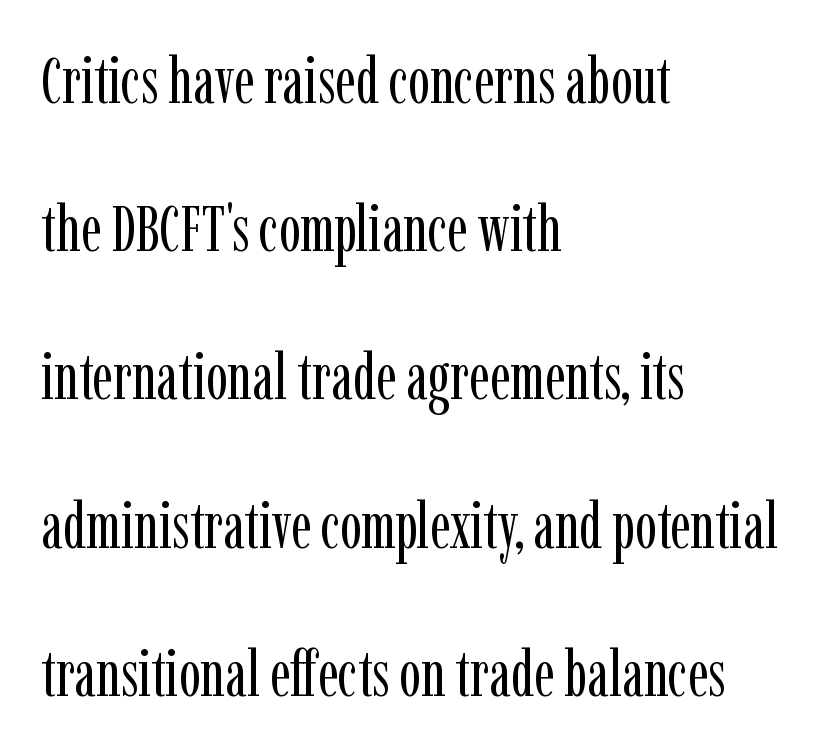
No italicization has been applied; the sample stays upright. The text block is weighted toward the left margin, trailing off unevenly rightward. Think standard paragraph weight, or any step lighter than that. This sample has the flowing, uneven cadence of proportional lettering. The space beneath each line is pristine and unruled.
